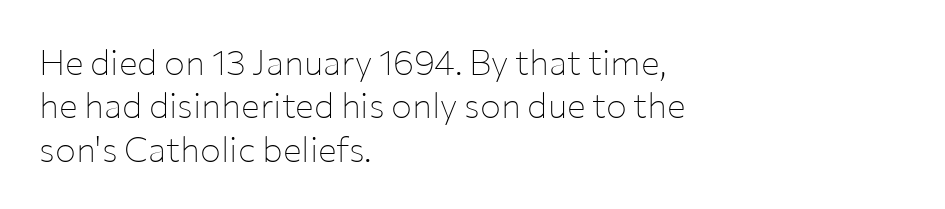
Q: Is the text bold? A: No.
Q: Is the text italic (slanted)? A: No, it is upright.
Q: Is the typeface a serif or a sans-serif typeface? A: Sans-serif.
Q: Is the text underlined? A: No.
Q: How is the paragraph aligned? A: Left-aligned.
Q: Is the spacing between letters normal or unusually wide? A: Normal.
Q: Width (condensed, normal, or wide)? A: Normal.
Q: Stroke contrast? A: Low.
Q: x-height? A: Medium.
Q: Monospaced? A: No.
